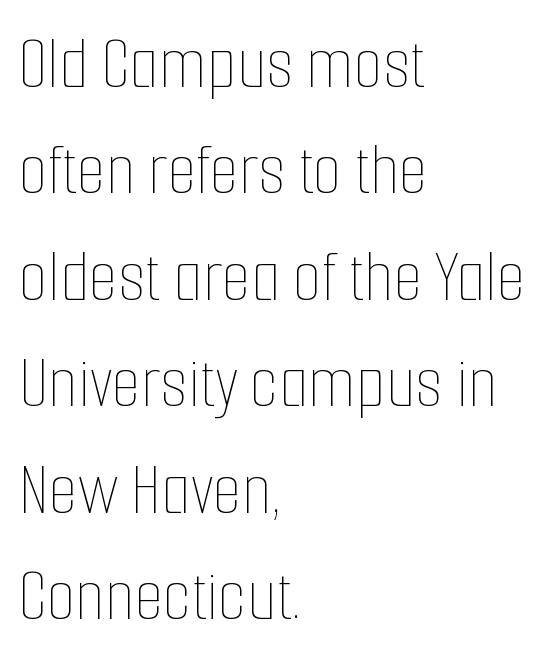
The image shows 75 px thin, condensed type, upright; set left-aligned, normal line spacing (1.42x), normal letter spacing, not underlined; low stroke contrast and a medium x-height.
